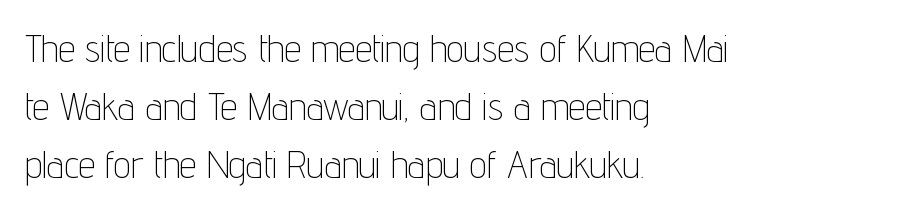
Regarding serifs, this sample does without them. The rag falls on the right side of this text block. Stem width sits at or under what a default text font uses. These lines keep a tight, regular rhythm from letter to letter. Leading: standard.
